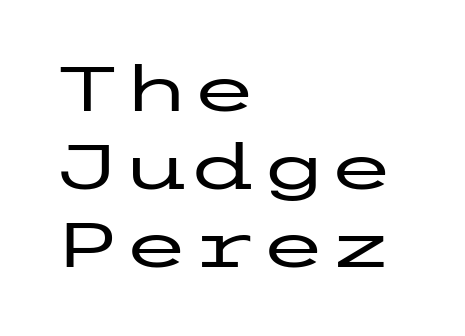
Q: Is the text italic (slanted)? A: No, it is upright.
Q: Is the typeface a serif or a sans-serif typeface? A: Sans-serif.
Q: Is the text underlined? A: No.
Q: How is the paragraph aligned? A: Left-aligned.
Q: Is the spacing between letters normal or unusually wide? A: Normal.
Q: Is the spacing between lines tight, normal or loose? A: Normal.
Q: Width (condensed, normal, or wide)? A: Wide.
Q: Stroke contrast? A: Low.
Q: x-height? A: Medium.
